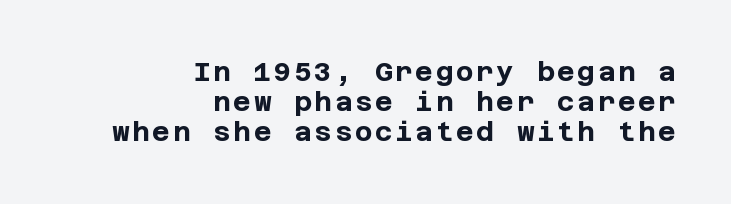
Leading is clearly below the norm, producing a dense column. The rendering uses a bold face; every stroke is thick and dark. Words float on clear page, feet unadorned. The setting favours the right margin, as signatures and pull-quotes sometimes do. This is roman type, the default non-slanted kind.
